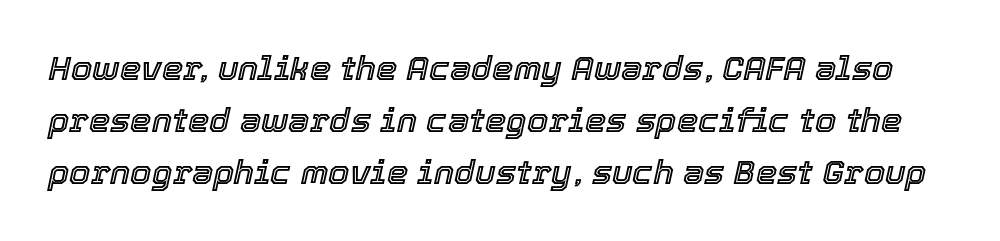
The image shows 34 px text type, italic (leaning right); set normal line spacing (1.53x), normal letter spacing, not underlined; a medium x-height.
